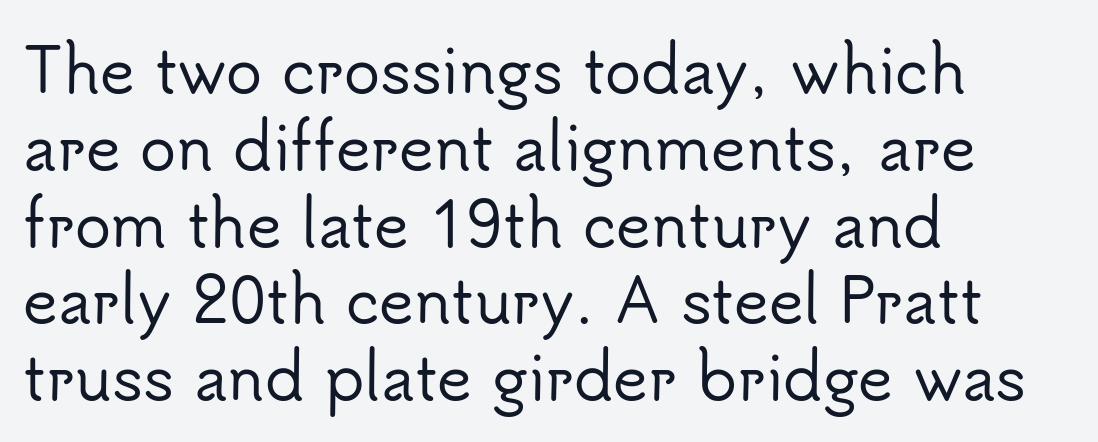
The image shows 60 px sans-serif type, upright; set left-aligned, normal line spacing (1.28x), normal letter spacing, not underlined; low stroke contrast and a small x-height.
